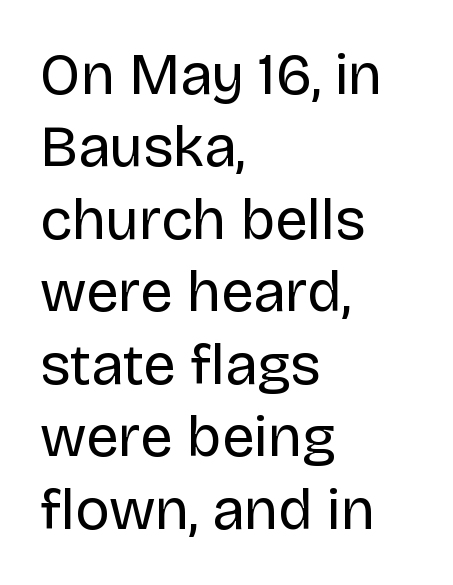
Q: Is the text bold? A: No.
Q: Is the text italic (slanted)? A: No, it is upright.
Q: Is the typeface a serif or a sans-serif typeface? A: Sans-serif.
Q: Is the text underlined? A: No.
Q: How is the paragraph aligned? A: Left-aligned.
Q: Is the spacing between letters normal or unusually wide? A: Normal.
Q: Is the spacing between lines tight, normal or loose? A: Normal.
Q: Width (condensed, normal, or wide)? A: Normal.
Q: Stroke contrast? A: Low.
Q: x-height? A: Large.
Q: Monospaced? A: No.
